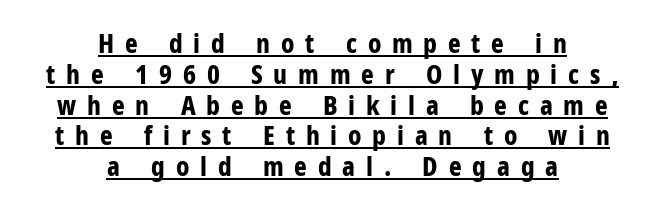
{"italic": "no", "bold": "yes", "underline": "yes", "align": "center", "line_spacing": "tight", "line_spacing_ratio": 1.14, "letter_spacing": "wide", "letter_spacing_em": 0.4, "glyph_px": 27}
